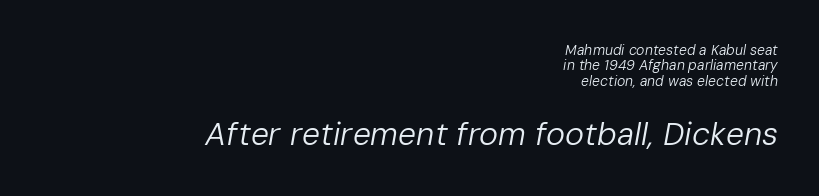
Q: Is the text bold? A: No.
Q: Is the text italic (slanted)? A: Yes, it leans right by about 10 degrees.
Q: Is the text underlined? A: No.
Q: How is the paragraph aligned? A: Right-aligned.
Q: Is the spacing between letters normal or unusually wide? A: Normal.
Q: Is the spacing between lines tight, normal or loose? A: Tight.
Q: Which block of text is set in a larger size, the first (top) or the second (bottom)? A: The second (bottom) one.
Q: Width (condensed, normal, or wide)? A: Normal.
Q: Stroke contrast? A: Low.
Q: x-height? A: Medium.
Q: Monospaced? A: No.
